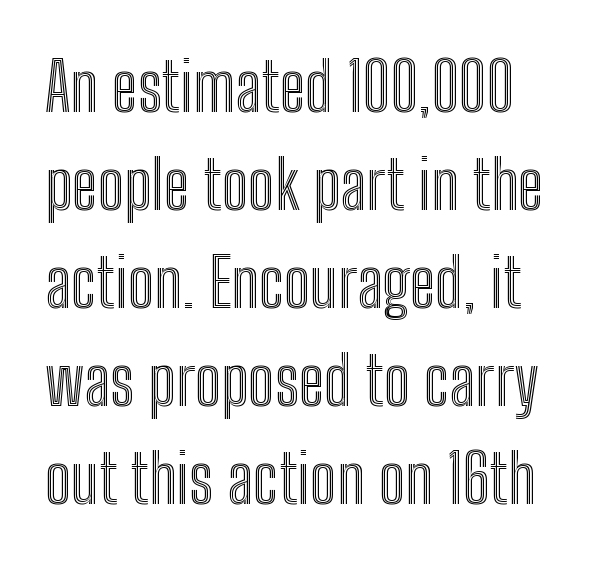
{"italic": "no", "width": "condensed", "x_height": "medium", "monospaced": "no", "underline": "no", "align": "left", "line_spacing": "normal", "line_spacing_ratio": 1.44, "letter_spacing": "normal", "letter_spacing_em": 0.0, "glyph_px": 68}
